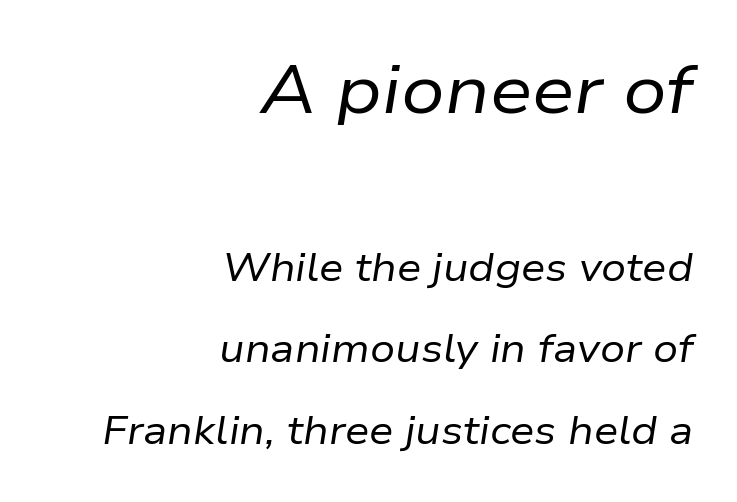
Q: Is the text bold? A: No.
Q: Is the text italic (slanted)? A: Yes, it leans right by about 9 degrees.
Q: Is the text underlined? A: No.
Q: How is the paragraph aligned? A: Right-aligned.
Q: Is the spacing between letters normal or unusually wide? A: Normal.
Q: Is the spacing between lines tight, normal or loose? A: Loose.
Q: Which block of text is set in a larger size, the first (top) or the second (bottom)? A: The first (top) one.
Q: Width (condensed, normal, or wide)? A: Normal.
Q: Stroke contrast? A: Low.
Q: x-height? A: Medium.
Q: Monospaced? A: No.
